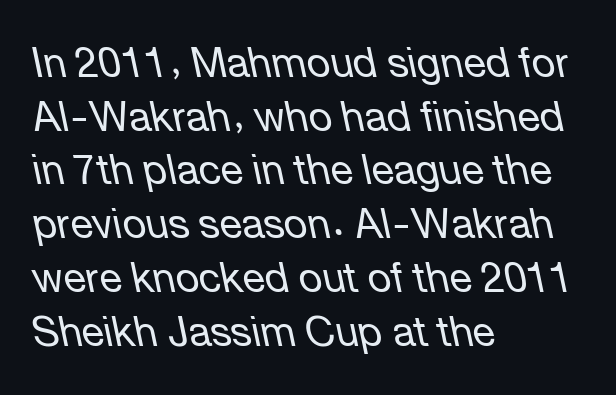
Q: Is the text bold? A: No.
Q: Is the text italic (slanted)? A: Yes, it leans left by about 12 degrees.
Q: Is the text underlined? A: No.
Q: How is the paragraph aligned? A: Left-aligned.
Q: Is the spacing between letters normal or unusually wide? A: Normal.
Q: Is the spacing between lines tight, normal or loose? A: Normal.
Q: Width (condensed, normal, or wide)? A: Normal.
Q: Stroke contrast? A: Low.
Q: x-height? A: Medium.
Q: Monospaced? A: No.
